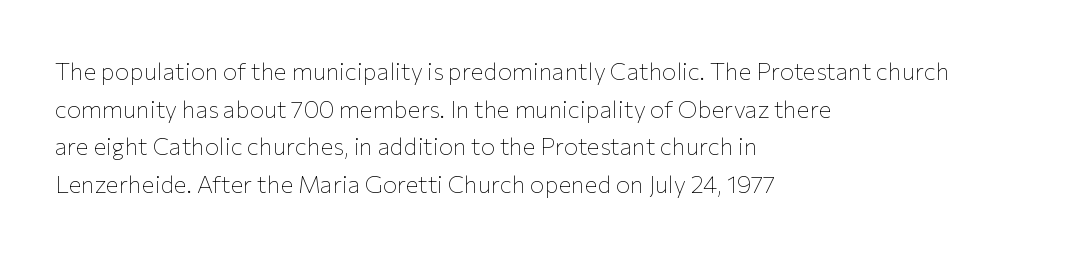
The setting favours the left margin, as ordinary paragraphs usually do. The face looks like a standard text weight, possibly lighter. Each row of text sits above clean, open space. Posture: straight, roman, zero tilt.
